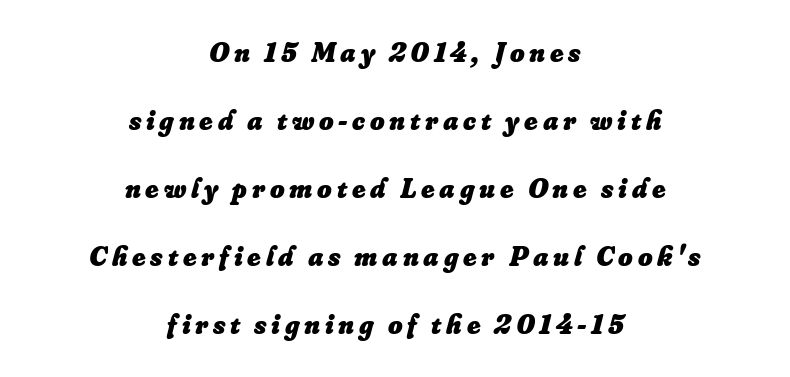
{"italic": "yes", "lean": "right", "slant_degrees": 16, "bold": "yes", "weight": "heavy", "width": "normal", "stroke_contrast": "low", "x_height": "small", "monospaced": "no", "underline": "no", "align": "center", "line_spacing": "loose", "line_spacing_ratio": 2.43, "glyph_px": 28}
